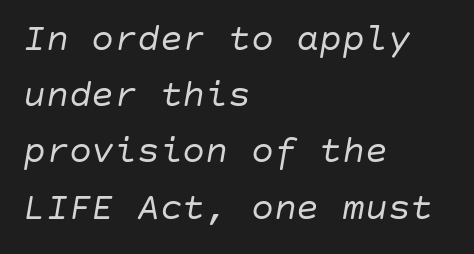
Q: Is the text bold? A: No.
Q: Is the text italic (slanted)? A: Yes, it leans right by about 10 degrees.
Q: Is the text underlined? A: No.
Q: How is the paragraph aligned? A: Left-aligned.
Q: Is the spacing between letters normal or unusually wide? A: Normal.
Q: Is the spacing between lines tight, normal or loose? A: Normal.
Q: Width (condensed, normal, or wide)? A: Normal.
Q: Stroke contrast? A: Low.
Q: x-height? A: Large.
